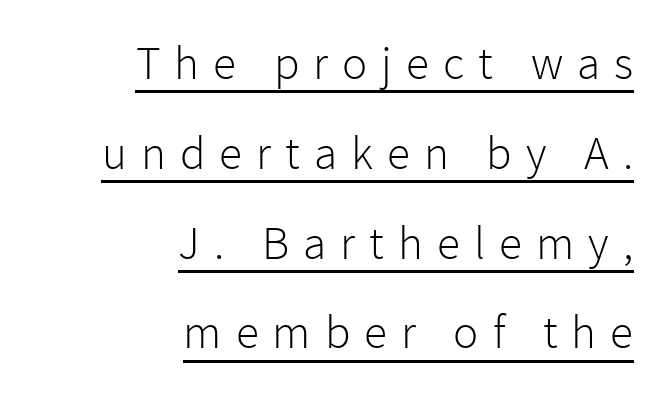
Q: Is the text bold? A: No.
Q: Is the text italic (slanted)? A: No, it is upright.
Q: Is the typeface a serif or a sans-serif typeface? A: Sans-serif.
Q: Is the text underlined? A: Yes.
Q: How is the paragraph aligned? A: Right-aligned.
Q: Is the spacing between letters normal or unusually wide? A: Unusually wide.
Q: Is the spacing between lines tight, normal or loose? A: Loose.
Q: Width (condensed, normal, or wide)? A: Normal.
Q: Stroke contrast? A: Low.
Q: x-height? A: Medium.
Q: Monospaced? A: No.
